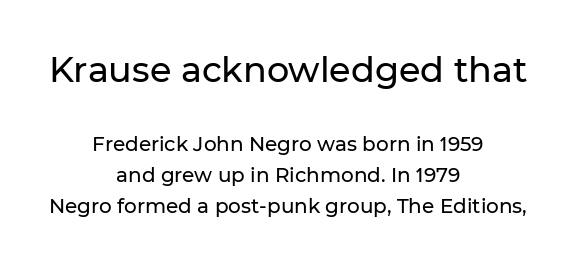
A clean baseline with only descenders dipping below it. One glance says typical: line gaps are just what's usual. The letters advance in unequal steps, a hallmark of proportional type. Compared with a flush-left layout, this one balances lines on the center instead. Nothing unusual about the tracking: characters are spaced as the font intends.
